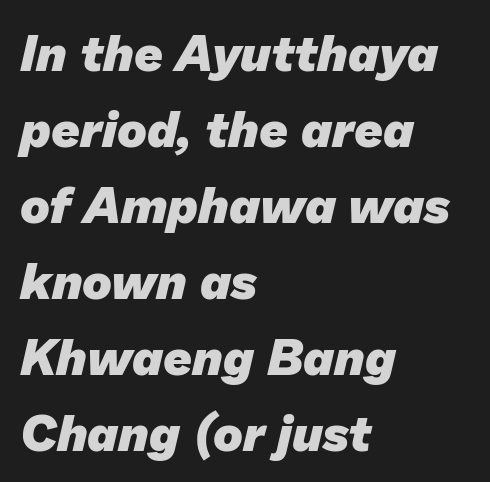
{"serif": "no", "bold": "yes", "weight": "heavy", "width": "normal", "stroke_contrast": "low", "x_height": "medium", "monospaced": "no", "underline": "no", "align": "left", "line_spacing": "normal", "line_spacing_ratio": 1.52, "letter_spacing": "normal", "letter_spacing_em": 0.0, "glyph_px": 50}
